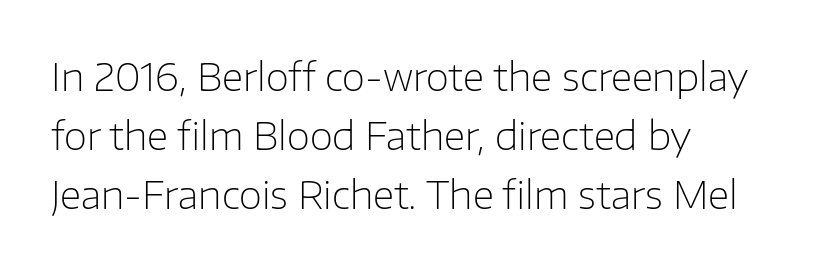
If you drew a ruler down the left edge, every line would touch it. The letters advance in unequal steps, a hallmark of proportional type. Observe the ordinary spacing: letters are neighbours, not strangers. In terms of posture, this sample is upright. Quick note: underline off.
